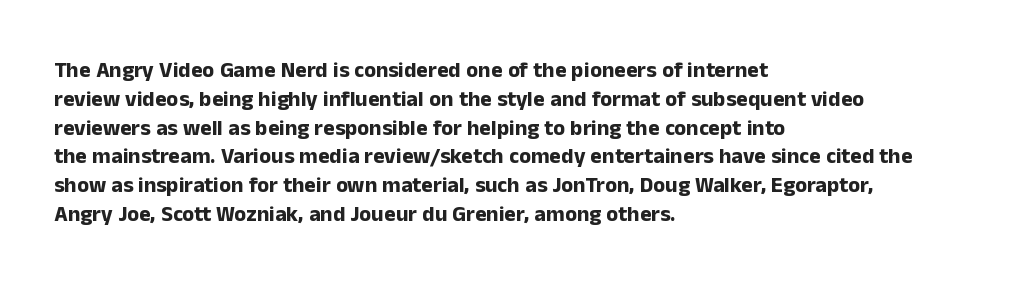
The rows are spaced the way most documents space them. Its strokes are broad and dark, the hallmark of bold type. Posture: upright roman. A bare baseline throughout the passage.
